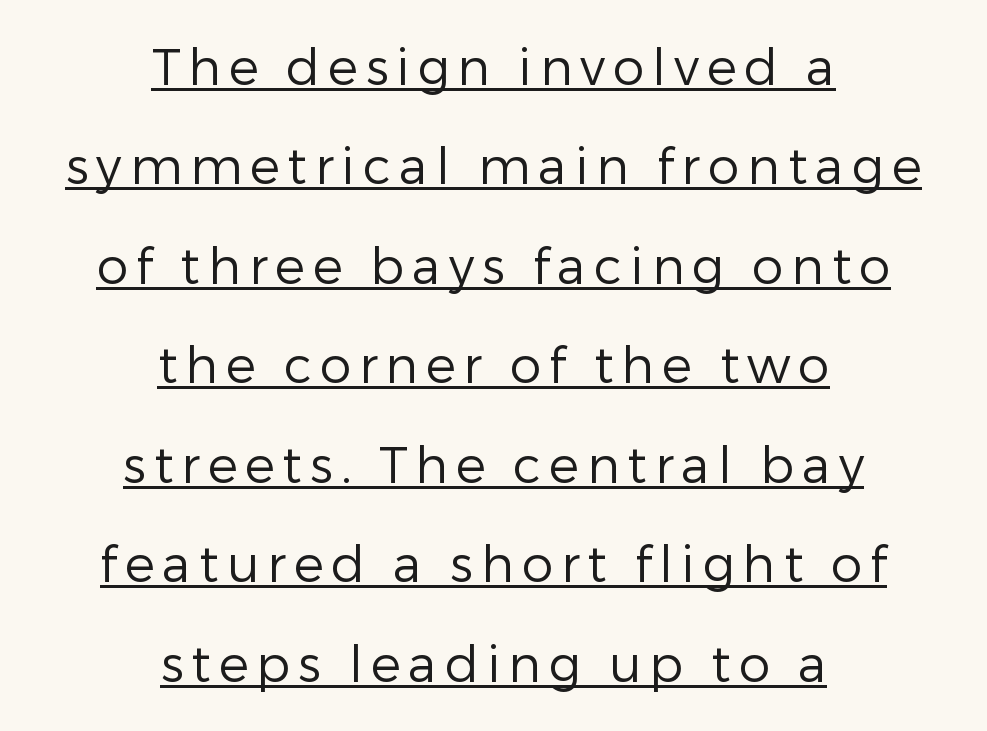
The image shows 50 px regular-weight sans-serif type, upright; set centered, loose line spacing (1.99x), underlined; low stroke contrast and a medium x-height.
